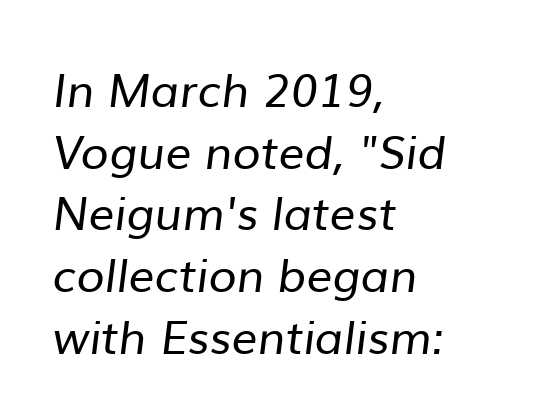
The image shows 46 px regular-weight sans-serif type; set left-aligned, normal line spacing (1.34x), normal letter spacing, not underlined; low stroke contrast and a medium x-height.
